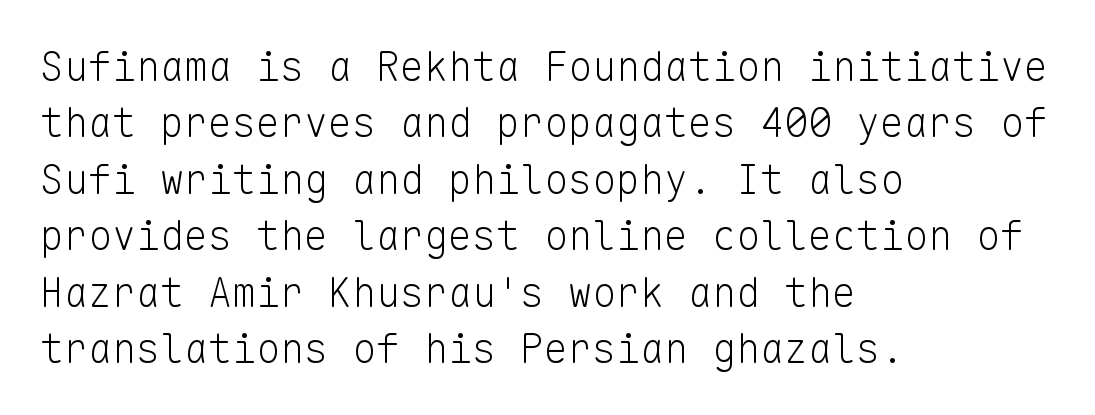
The image shows 40 px light sans-serif type, upright, monospaced; set left-aligned, normal line spacing (1.41x), normal letter spacing, not underlined; low stroke contrast and a medium x-height.
